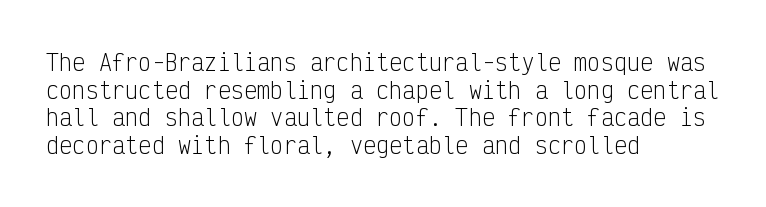
The image shows 22 px text type, upright; set left-aligned, normal line spacing (1.26x), normal letter spacing, not underlined.
